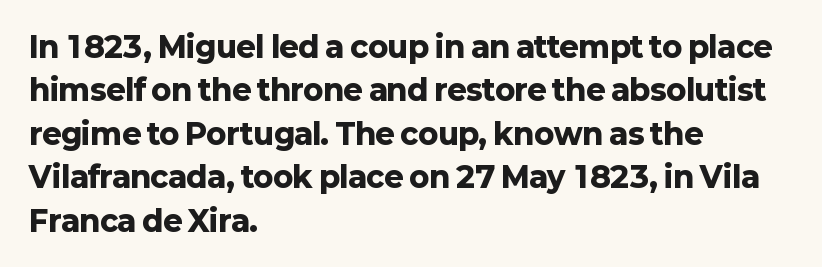
Q: Is the text bold? A: Yes.
Q: Is the text italic (slanted)? A: No, it is upright.
Q: Is the typeface a serif or a sans-serif typeface? A: Sans-serif.
Q: Is the text underlined? A: No.
Q: How is the paragraph aligned? A: Left-aligned.
Q: Is the spacing between letters normal or unusually wide? A: Normal.
Q: Is the spacing between lines tight, normal or loose? A: Normal.
Q: Width (condensed, normal, or wide)? A: Normal.
Q: Stroke contrast? A: Low.
Q: x-height? A: Medium.
Q: Monospaced? A: No.
